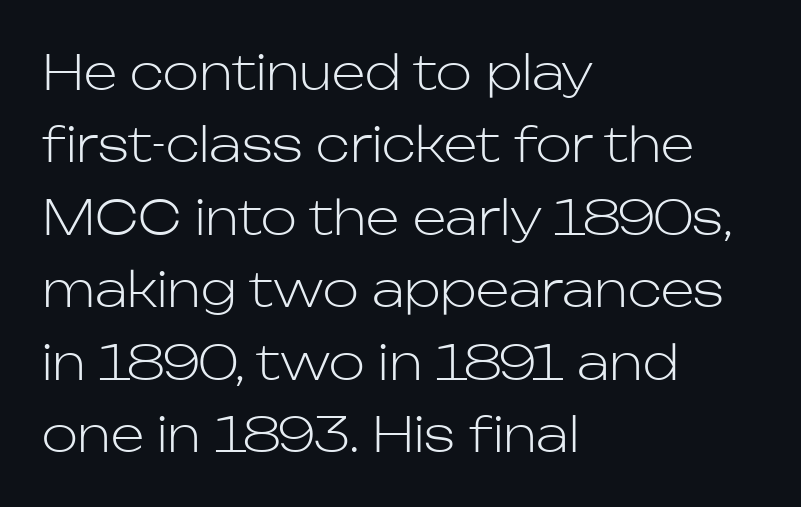
{"serif": "no", "italic": "no", "bold": "no", "weight": "light", "width": "normal", "stroke_contrast": "low", "x_height": "medium", "monospaced": "no", "underline": "no", "align": "left", "line_spacing": "normal", "line_spacing_ratio": 1.51, "letter_spacing": "normal", "letter_spacing_em": 0.0, "glyph_px": 48}
